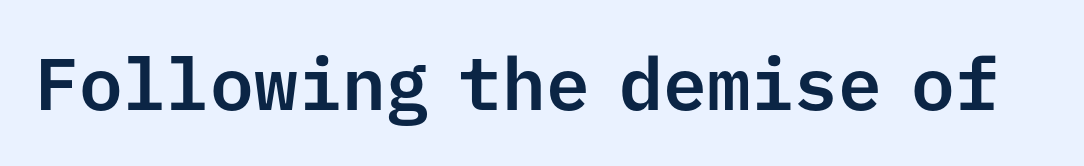
{"serif": "no", "italic": "no", "width": "normal", "stroke_contrast": "low", "x_height": "medium", "monospaced": "yes", "underline": "no", "letter_spacing": "normal", "letter_spacing_em": 0.0, "glyph_px": 73}
